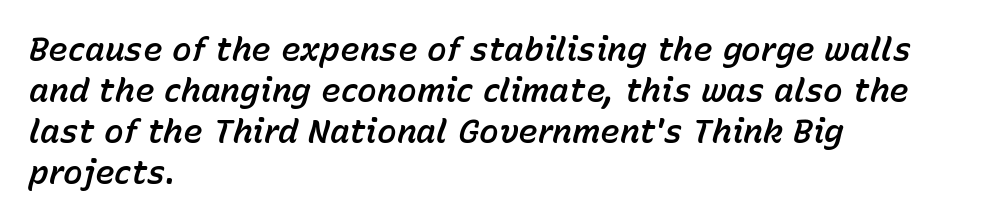
The image shows 33 px text type, italic (leaning right); set left-aligned, line spacing 1.24x, normal letter spacing, not underlined; low stroke contrast and a medium x-height.
